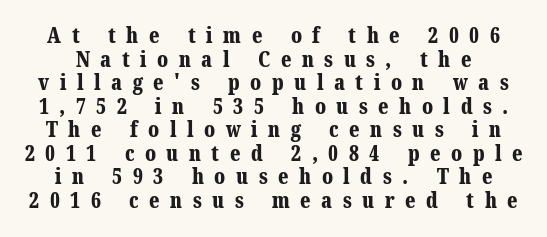
Q: Is the text bold? A: Yes.
Q: Is the text italic (slanted)? A: No, it is upright.
Q: Is the text underlined? A: No.
Q: Is the spacing between letters normal or unusually wide? A: Unusually wide.
Q: Is the spacing between lines tight, normal or loose? A: Tight.
